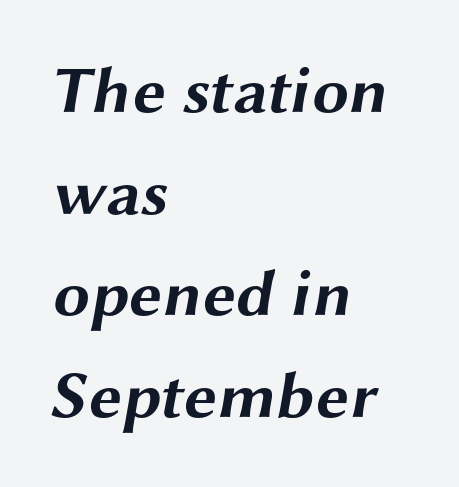
Q: Is the text bold? A: Yes.
Q: Is the typeface a serif or a sans-serif typeface? A: Sans-serif.
Q: Is the text underlined? A: No.
Q: How is the paragraph aligned? A: Left-aligned.
Q: Is the spacing between letters normal or unusually wide? A: Normal.
Q: Is the spacing between lines tight, normal or loose? A: Normal.
Q: Width (condensed, normal, or wide)? A: Wide.
Q: Stroke contrast? A: Medium.
Q: x-height? A: Medium.
Q: Monospaced? A: No.
